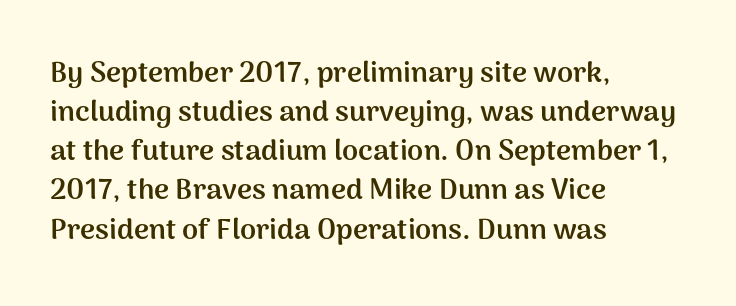
A clean baseline with only descenders dipping below it. The passage shown stacks its lines at a standard gap. Observe the absence of serifs on each vertical stroke in this sample. Think of a printed novel: that variable character pitch is what you see here. Posture: upright roman.
